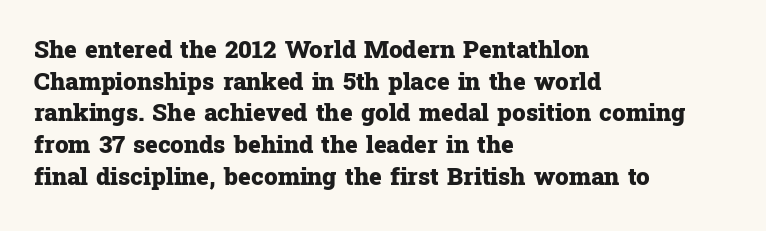
{"italic": "no", "bold": "yes", "underline": "no", "align": "left", "line_spacing": "normal", "line_spacing_ratio": 1.32, "letter_spacing": "normal", "letter_spacing_em": 0.0, "glyph_px": 24}
